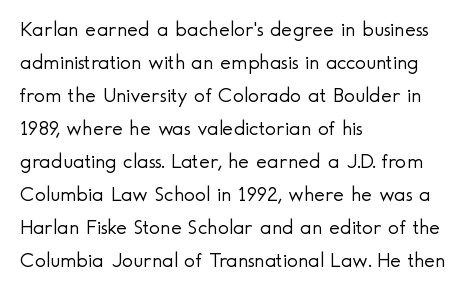
Q: Is the text bold? A: No.
Q: Is the text italic (slanted)? A: No, it is upright.
Q: Is the text underlined? A: No.
Q: How is the paragraph aligned? A: Left-aligned.
Q: Is the spacing between letters normal or unusually wide? A: Normal.
Q: Is the spacing between lines tight, normal or loose? A: Normal.
